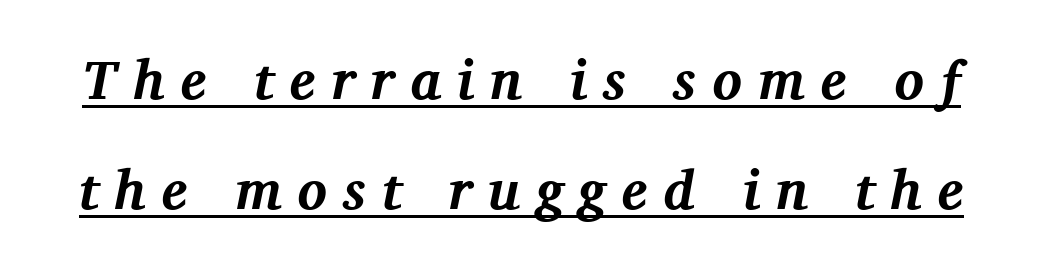
Q: Is the text bold? A: Yes.
Q: Is the text italic (slanted)? A: Yes, it leans right by about 11 degrees.
Q: Is the typeface a serif or a sans-serif typeface? A: Serif.
Q: Is the text underlined? A: Yes.
Q: Is the spacing between letters normal or unusually wide? A: Unusually wide.
Q: Is the spacing between lines tight, normal or loose? A: Loose.
Q: Width (condensed, normal, or wide)? A: Normal.
Q: Stroke contrast? A: Medium.
Q: x-height? A: Medium.
Q: Monospaced? A: No.
